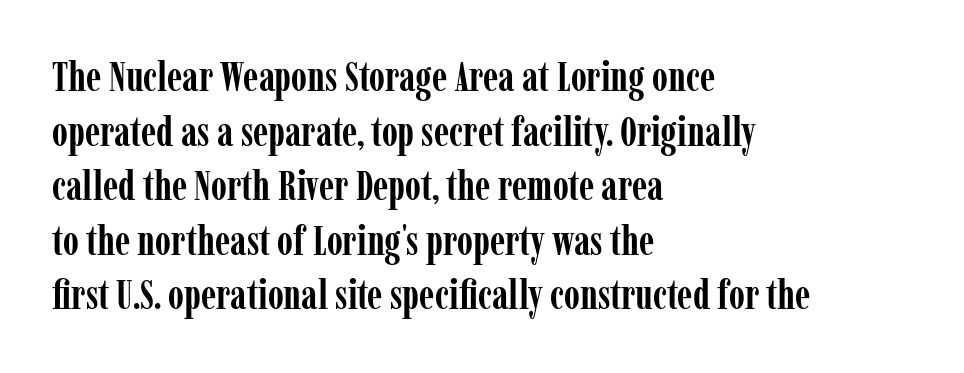
Q: Is the text bold? A: Yes.
Q: Is the text italic (slanted)? A: No, it is upright.
Q: Is the typeface a serif or a sans-serif typeface? A: Serif.
Q: Is the text underlined? A: No.
Q: How is the paragraph aligned? A: Left-aligned.
Q: Is the spacing between letters normal or unusually wide? A: Normal.
Q: Is the spacing between lines tight, normal or loose? A: Normal.
Q: Width (condensed, normal, or wide)? A: Condensed.
Q: Stroke contrast? A: Low.
Q: x-height? A: Medium.
Q: Monospaced? A: No.
